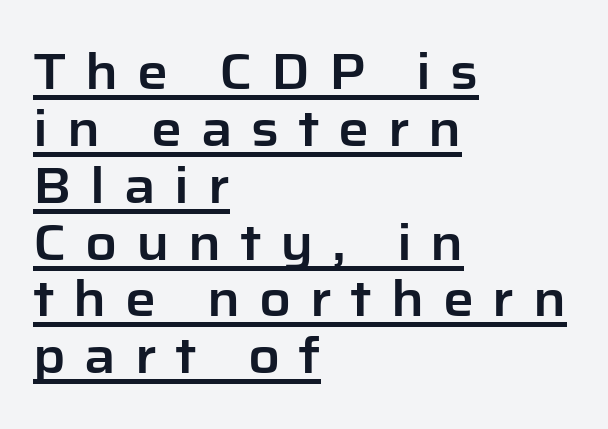
{"serif": "no", "italic": "no", "width": "normal", "stroke_contrast": "low", "x_height": "medium", "monospaced": "no", "underline": "yes", "align": "left", "line_spacing_ratio": 1.16, "letter_spacing": "wide", "letter_spacing_em": 0.38, "glyph_px": 49}
